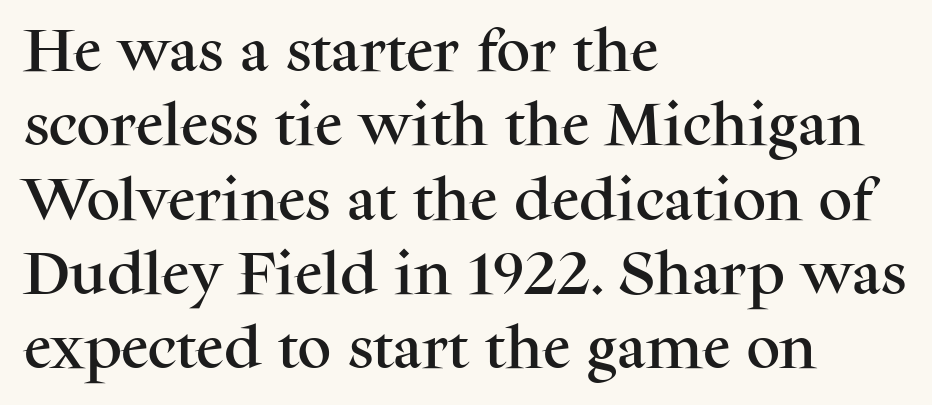
{"serif": "yes", "italic": "no", "width": "normal", "stroke_contrast": "medium", "x_height": "medium", "monospaced": "no", "underline": "no", "align": "left", "line_spacing": "normal", "line_spacing_ratio": 1.58, "letter_spacing": "normal", "letter_spacing_em": 0.0, "glyph_px": 47}
